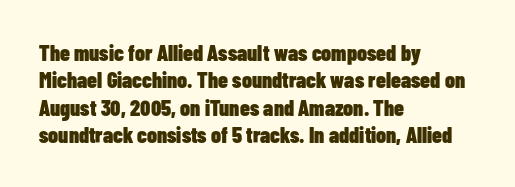
{"italic": "no", "bold": "yes", "underline": "no", "align": "left", "line_spacing_ratio": 1.24, "letter_spacing": "normal", "letter_spacing_em": 0.0, "glyph_px": 22}
